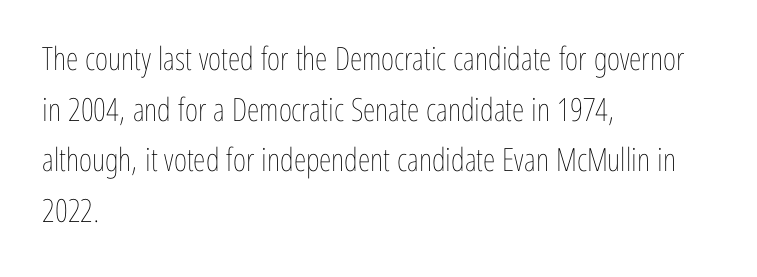
Each word holds together tightly as a unit, with standard inter-letter gaps. A classic flush-left, rag-right setting is used for this passage. The typesetting does not lean heavy: it is not bold. Looks like regular typesetting: each glyph gets only the width it needs. The space between consecutive lines is moderate. A clean baseline with only descenders dipping below it.
